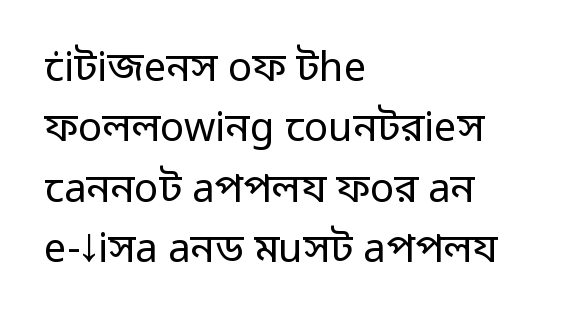
{"serif": "no", "italic": "no", "bold": "no", "weight": "regular", "width": "normal", "stroke_contrast": "low", "x_height": "medium", "monospaced": "no", "underline": "no", "align": "left", "line_spacing": "normal", "line_spacing_ratio": 1.51, "letter_spacing": "normal", "letter_spacing_em": 0.0, "glyph_px": 40}
